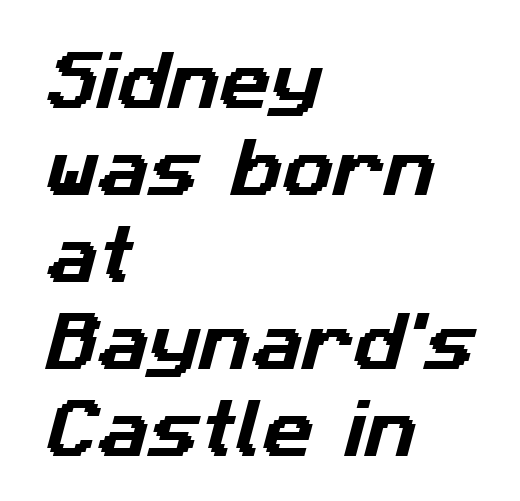
The image shows 63 px sans-serif type; set left-aligned, normal line spacing (1.38x), normal letter spacing, not underlined; low stroke contrast and a medium x-height.
